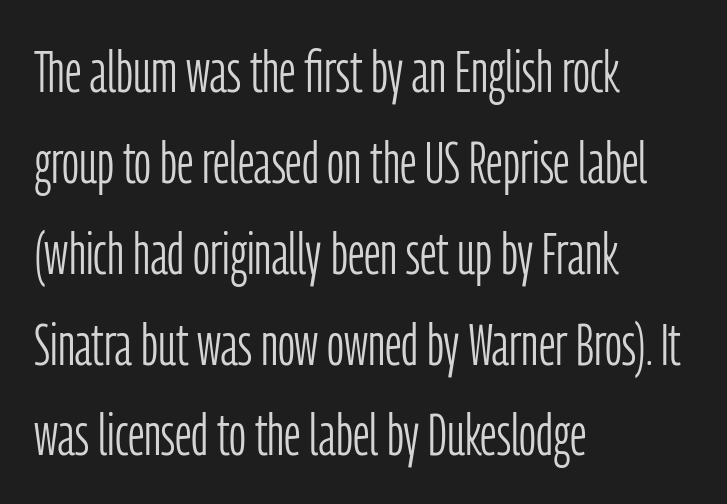
The image shows 59 px light, condensed sans-serif type, upright; set left-aligned, normal line spacing (1.54x), normal letter spacing, not underlined; low stroke contrast and a medium x-height.
